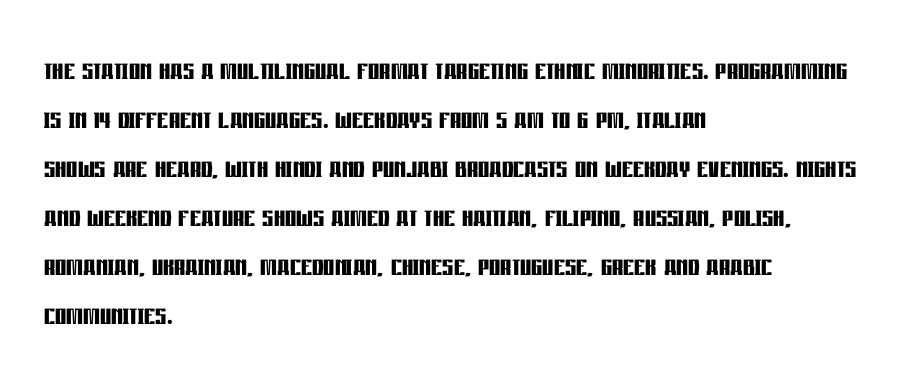
The compositor pushed each line to the left boundary. The strokes are fattened all the way to bold. Inter-character spacing is left at the font's built-in metrics. The zone under the glyphs is completely vacant. If you measured baseline to baseline, you'd find a middling distance. The characters display no serif detailing; their extremities are plain.
